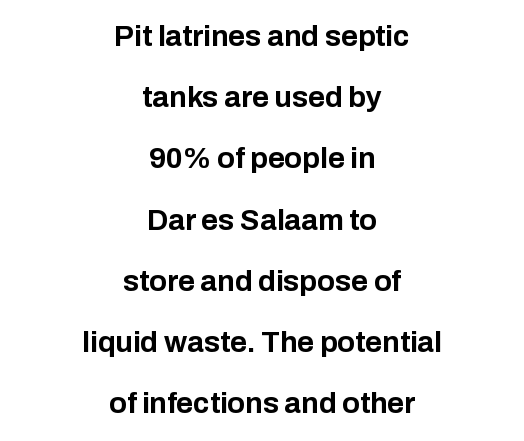
The image shows 29 px bold sans-serif type, upright; set centered, loose line spacing (2.11x), normal letter spacing, not underlined; low stroke contrast and a medium x-height.
